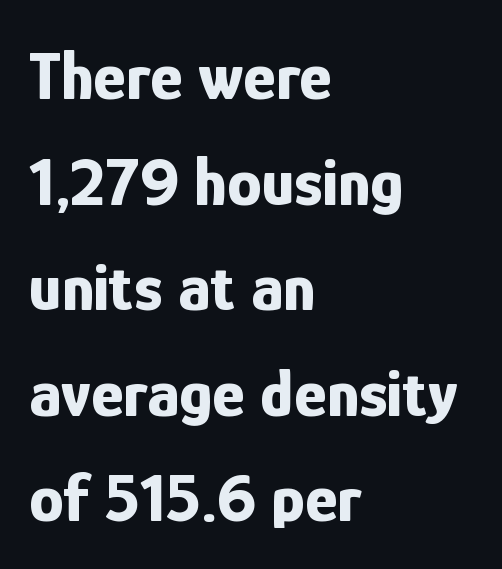
Q: Is the text bold? A: Yes.
Q: Is the text italic (slanted)? A: No, it is upright.
Q: Is the typeface a serif or a sans-serif typeface? A: Sans-serif.
Q: Is the text underlined? A: No.
Q: How is the paragraph aligned? A: Left-aligned.
Q: Is the spacing between letters normal or unusually wide? A: Normal.
Q: Is the spacing between lines tight, normal or loose? A: Normal.
Q: Width (condensed, normal, or wide)? A: Condensed.
Q: Stroke contrast? A: Low.
Q: x-height? A: Medium.
Q: Monospaced? A: No.
